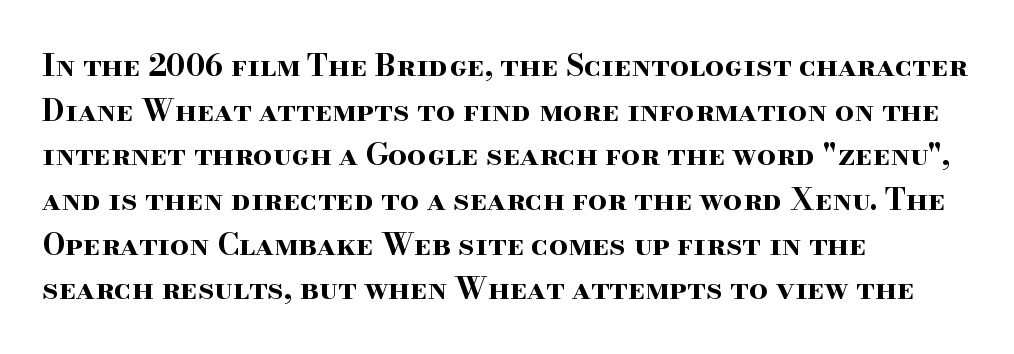
The font is running at its bold setting. Which margin do the lines hug? The left one — the right edge is uneven. These lines keep a tight, regular rhythm from letter to letter. These lines sit exactly where default settings would place them. Regarding serifs, this sample has them. It's the straight-up-and-down kind of type.
